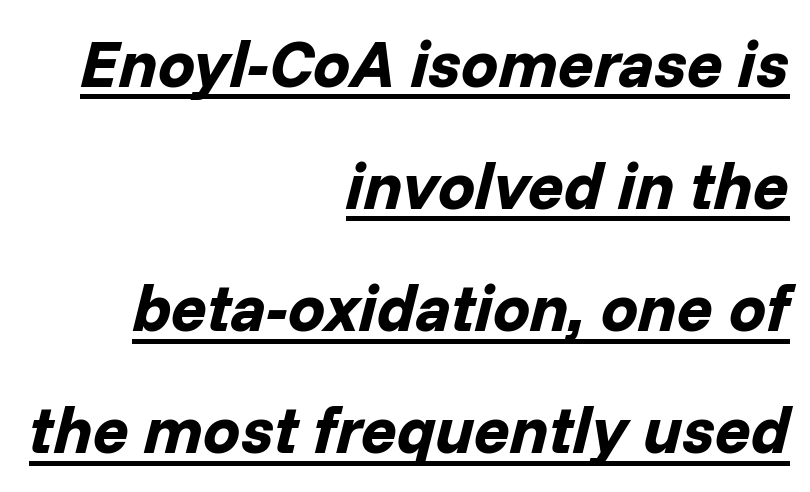
Do the characters align in a grid? No, the font is proportional. An italicized treatment has been applied to the whole sample. If you drew a ruler down the right edge, every line would touch it. Strokes here are thick enough to call this a true bold. Emphasis is given by a line drawn under the lettering.
